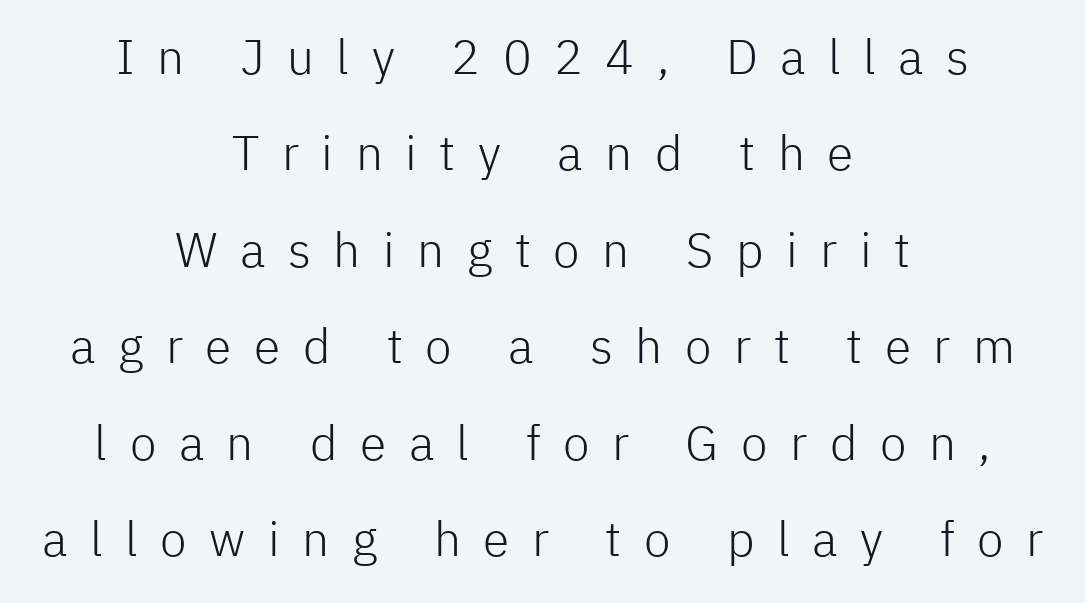
{"serif": "no", "italic": "no", "bold": "no", "weight": "light", "width": "normal", "stroke_contrast": "low", "x_height": "medium", "monospaced": "no", "underline": "no", "align": "center", "line_spacing": "loose", "line_spacing_ratio": 2.01, "letter_spacing": "wide", "letter_spacing_em": 0.47, "glyph_px": 48}
